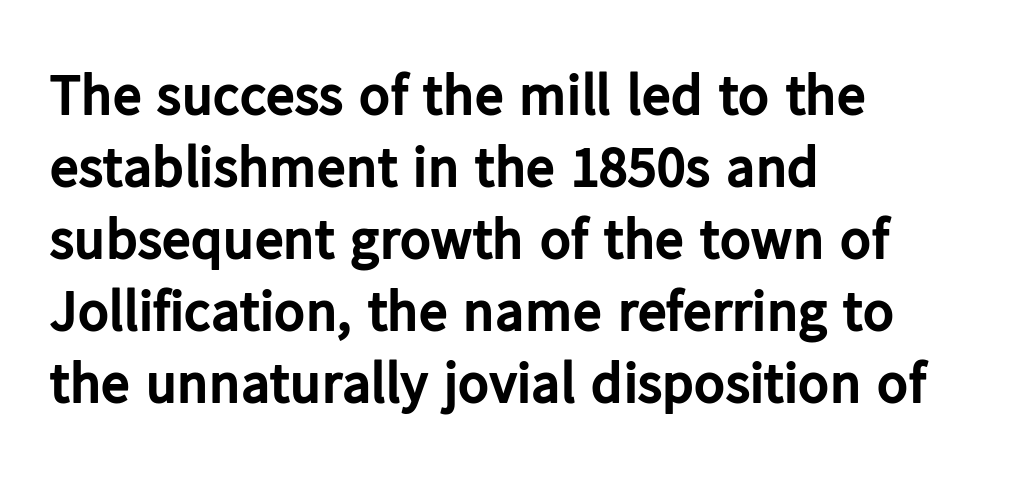
{"serif": "no", "italic": "no", "bold": "yes", "weight": "bold", "width": "normal", "stroke_contrast": "low", "x_height": "medium", "monospaced": "no", "underline": "no", "align": "left", "line_spacing_ratio": 1.24, "letter_spacing": "normal", "letter_spacing_em": 0.0, "glyph_px": 58}
